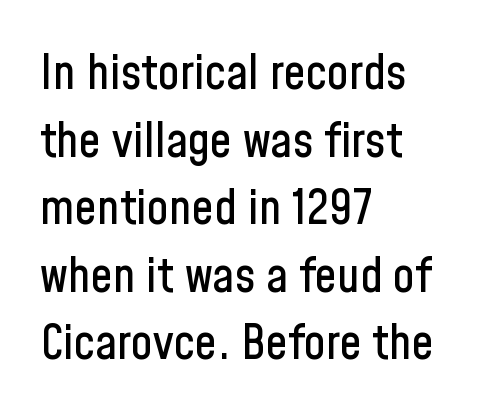
Check under the words: just untouched page. You could not count columns in this text — the font is proportionally spaced. The typeface chosen for these lines omits serifs. This sample uses an upright cut, with every glyph sitting square on the baseline. Honestly, the letter spacing is just normal — you wouldn't notice it.
